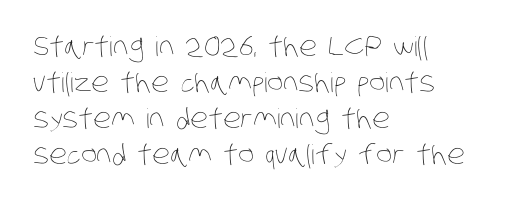
{"bold": "no", "underline": "no", "align": "left", "line_spacing": "normal", "line_spacing_ratio": 1.33, "letter_spacing": "normal", "letter_spacing_em": 0.0, "glyph_px": 27}
